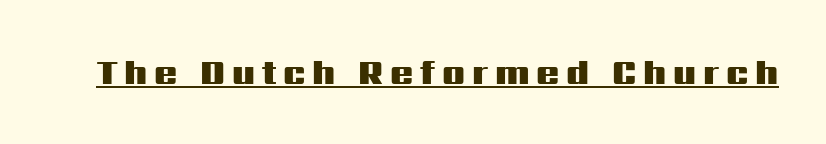
{"serif": "no", "italic": "no", "bold": "yes", "weight": "heavy", "width": "wide", "stroke_contrast": "medium", "x_height": "medium", "monospaced": "no", "underline": "yes", "letter_spacing": "wide", "letter_spacing_em": 0.2, "glyph_px": 34}
